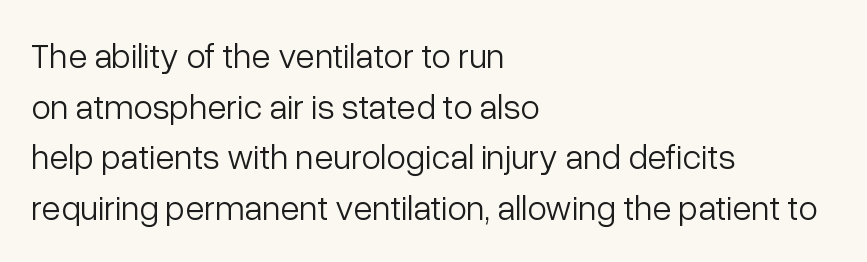
Q: Is the text bold? A: No.
Q: Is the text italic (slanted)? A: No, it is upright.
Q: Is the typeface a serif or a sans-serif typeface? A: Sans-serif.
Q: Is the text underlined? A: No.
Q: How is the paragraph aligned? A: Left-aligned.
Q: Is the spacing between letters normal or unusually wide? A: Normal.
Q: Is the spacing between lines tight, normal or loose? A: Normal.
Q: Width (condensed, normal, or wide)? A: Normal.
Q: Stroke contrast? A: Low.
Q: x-height? A: Medium.
Q: Monospaced? A: No.
